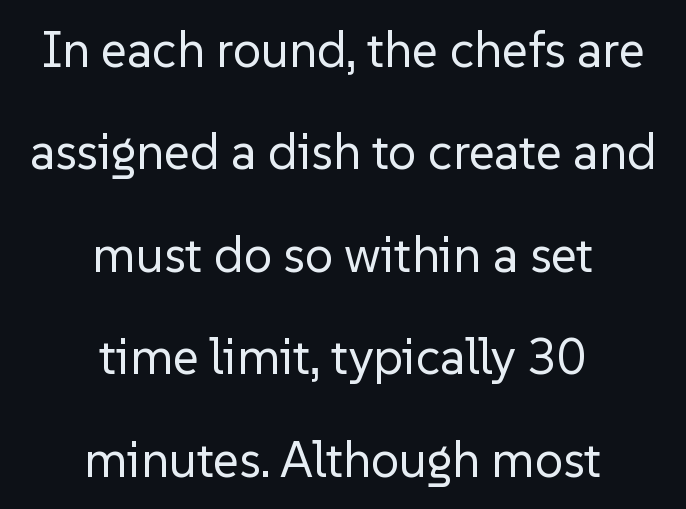
{"serif": "no", "italic": "no", "bold": "no", "weight": "regular", "width": "normal", "stroke_contrast": "low", "x_height": "medium", "monospaced": "no", "underline": "no", "align": "center", "line_spacing": "loose", "line_spacing_ratio": 2.05, "letter_spacing": "normal", "letter_spacing_em": 0.0, "glyph_px": 50}
